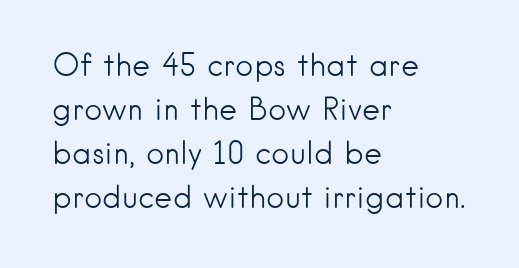
The image shows 31 px light sans-serif type, upright; set left-aligned, normal line spacing (1.42x), normal letter spacing, not underlined; low stroke contrast and a small x-height.
